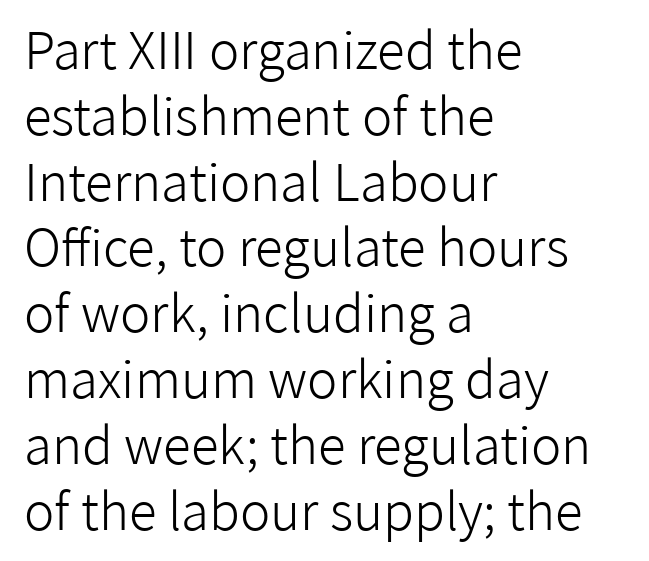
{"serif": "no", "italic": "no", "bold": "no", "weight": "light", "width": "normal", "stroke_contrast": "low", "x_height": "medium", "monospaced": "no", "underline": "no", "align": "left", "line_spacing": "normal", "line_spacing_ratio": 1.29, "letter_spacing": "normal", "letter_spacing_em": 0.0, "glyph_px": 51}
